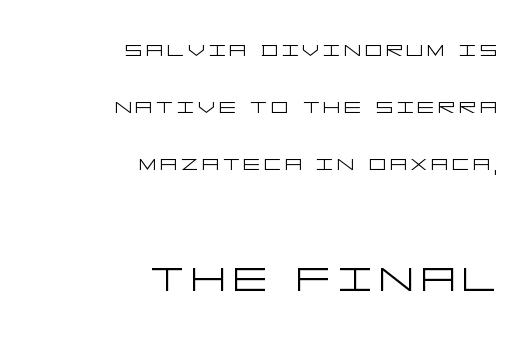
The passage is arranged like a letterhead date or caption credit — flush right. Ordinary non-slanted type is in use. Any mark beneath the type? The region is blank. Successive baselines arrive slowly, with a big drop between each. Stem width sits at or under what a default text font uses. This layout puts the modest block above and the oversized block below.
